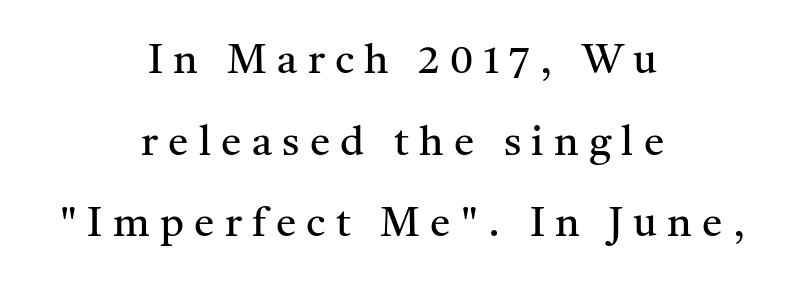
Any mark beneath the type? The region is blank. The lettering holds an erect, upright posture throughout. Where is the straight margin? There isn't one; the lines are centered. Font category for this specimen: serif.
